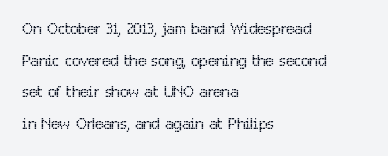
{"italic": "no", "bold": "no", "underline": "no", "align": "left", "line_spacing": "normal", "line_spacing_ratio": 1.44, "letter_spacing": "normal", "letter_spacing_em": 0.0, "glyph_px": 22}
